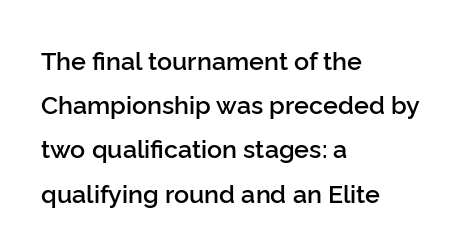
{"italic": "no", "bold": "semi", "underline": "no", "align": "left", "line_spacing_ratio": 1.77, "letter_spacing": "normal", "letter_spacing_em": 0.0, "glyph_px": 25}
